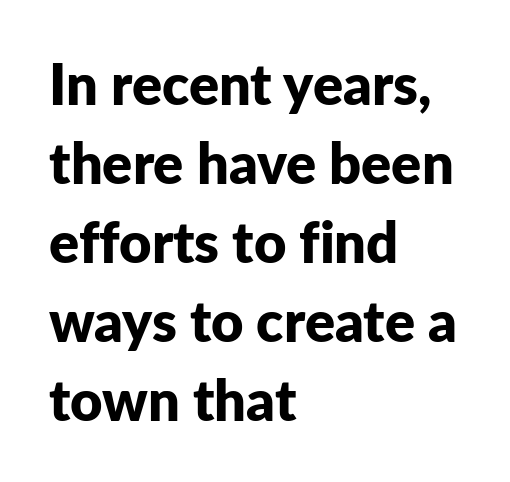
Q: Is the text bold? A: Yes.
Q: Is the text italic (slanted)? A: No, it is upright.
Q: Is the typeface a serif or a sans-serif typeface? A: Sans-serif.
Q: Is the text underlined? A: No.
Q: How is the paragraph aligned? A: Left-aligned.
Q: Is the spacing between letters normal or unusually wide? A: Normal.
Q: Is the spacing between lines tight, normal or loose? A: Normal.
Q: Width (condensed, normal, or wide)? A: Normal.
Q: Stroke contrast? A: Low.
Q: x-height? A: Medium.
Q: Monospaced? A: No.
